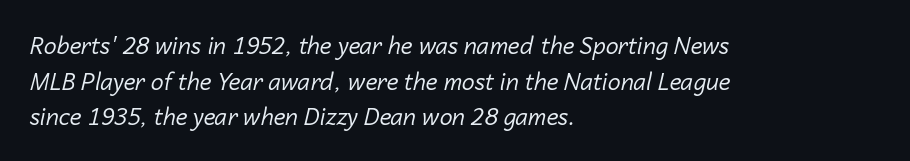
{"italic": "yes", "lean": "right", "slant_degrees": 14, "bold": "no", "underline": "no", "align": "left", "line_spacing": "normal", "line_spacing_ratio": 1.55, "letter_spacing": "normal", "letter_spacing_em": 0.0, "glyph_px": 23}
